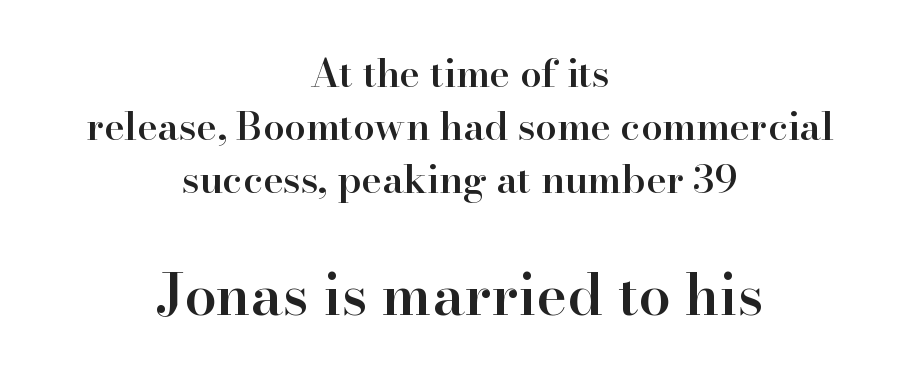
Q: Is the text bold? A: Semi-bold.
Q: Is the text italic (slanted)? A: No, it is upright.
Q: Is the typeface a serif or a sans-serif typeface? A: Serif.
Q: Is the text underlined? A: No.
Q: How is the paragraph aligned? A: Centered.
Q: Is the spacing between letters normal or unusually wide? A: Normal.
Q: Is the spacing between lines tight, normal or loose? A: Normal.
Q: Which block of text is set in a larger size, the first (top) or the second (bottom)? A: The second (bottom) one.
Q: Width (condensed, normal, or wide)? A: Normal.
Q: Stroke contrast? A: High.
Q: x-height? A: Small.
Q: Monospaced? A: No.
